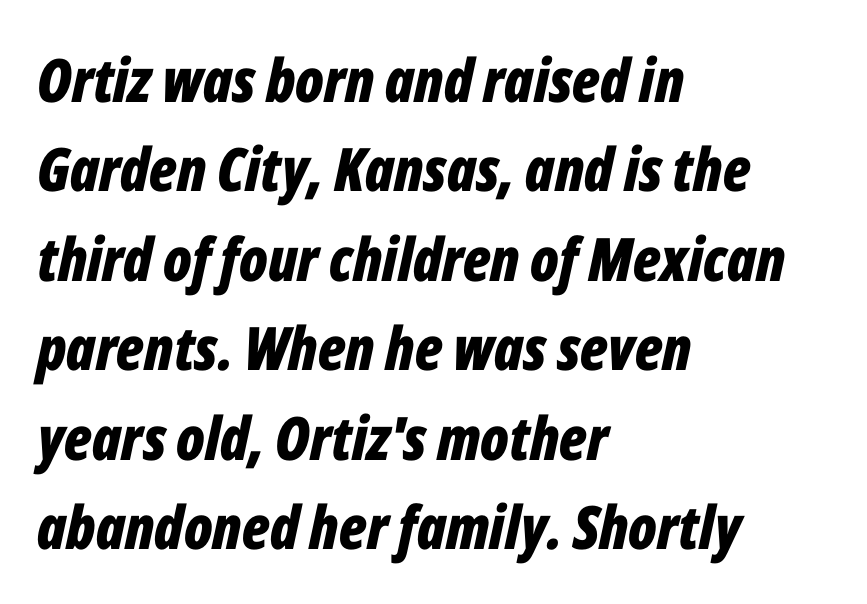
The image shows 60 px bold, condensed type, italic (leaning right); set left-aligned, normal line spacing (1.49x), normal letter spacing, not underlined; low stroke contrast and a medium x-height.
